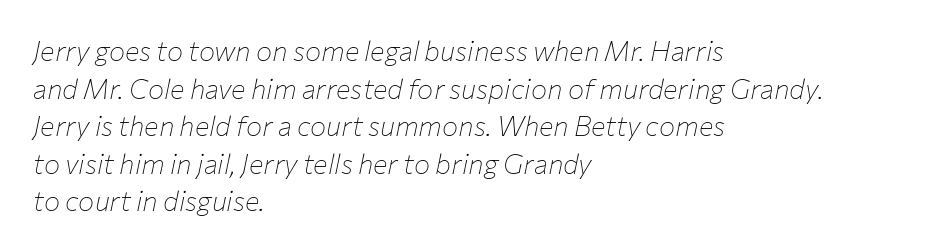
If you drew a ruler down the left edge, every line would touch it. Designer's note — italics engaged. The specimen omits any rule beneath the text block's lines. Students, observe: this is what conventionally led text looks like. Compared with a typical body face, this is equally light or lighter still.
